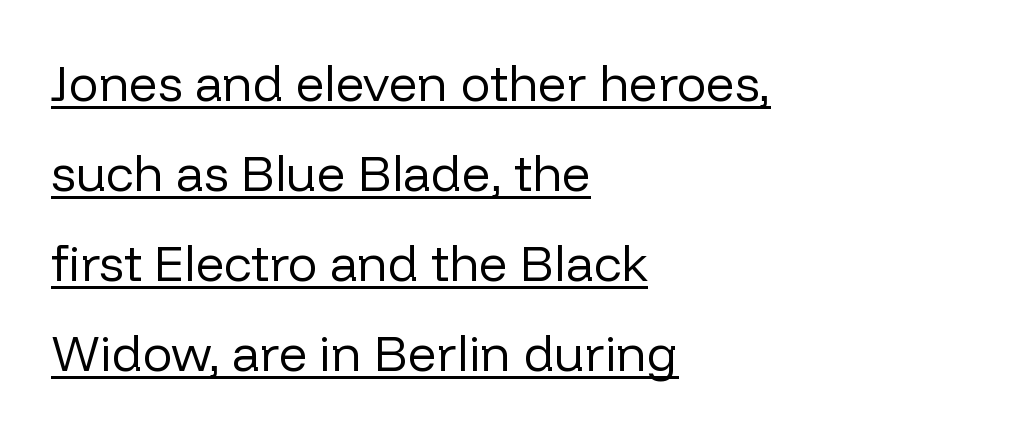
Q: Is the text bold? A: No.
Q: Is the text italic (slanted)? A: No, it is upright.
Q: Is the typeface a serif or a sans-serif typeface? A: Sans-serif.
Q: Is the text underlined? A: Yes.
Q: How is the paragraph aligned? A: Left-aligned.
Q: Is the spacing between letters normal or unusually wide? A: Normal.
Q: Width (condensed, normal, or wide)? A: Normal.
Q: Stroke contrast? A: Low.
Q: x-height? A: Medium.
Q: Monospaced? A: No.
